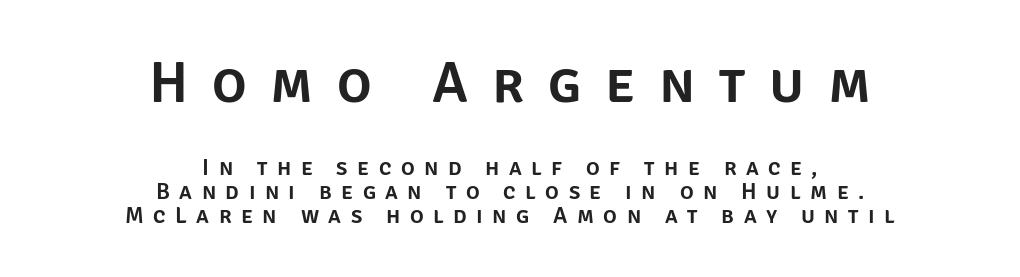
Q: Is the text italic (slanted)? A: No, it is upright.
Q: Is the typeface a serif or a sans-serif typeface? A: Sans-serif.
Q: Is the text underlined? A: No.
Q: How is the paragraph aligned? A: Centered.
Q: Is the spacing between letters normal or unusually wide? A: Unusually wide.
Q: Is the spacing between lines tight, normal or loose? A: Tight.
Q: Which block of text is set in a larger size, the first (top) or the second (bottom)? A: The first (top) one.
Q: Width (condensed, normal, or wide)? A: Normal.
Q: Stroke contrast? A: Low.
Q: x-height? A: Large.
Q: Monospaced? A: No.
